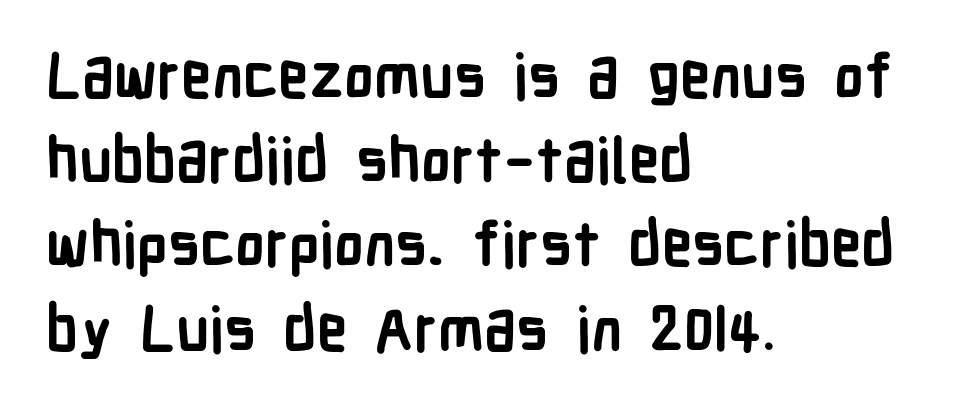
Q: Is the text bold? A: Yes.
Q: Is the text italic (slanted)? A: No, it is upright.
Q: Is the typeface a serif or a sans-serif typeface? A: Sans-serif.
Q: Is the text underlined? A: No.
Q: How is the paragraph aligned? A: Left-aligned.
Q: Is the spacing between letters normal or unusually wide? A: Normal.
Q: Is the spacing between lines tight, normal or loose? A: Normal.
Q: Width (condensed, normal, or wide)? A: Condensed.
Q: Stroke contrast? A: Low.
Q: x-height? A: Medium.
Q: Monospaced? A: No.
